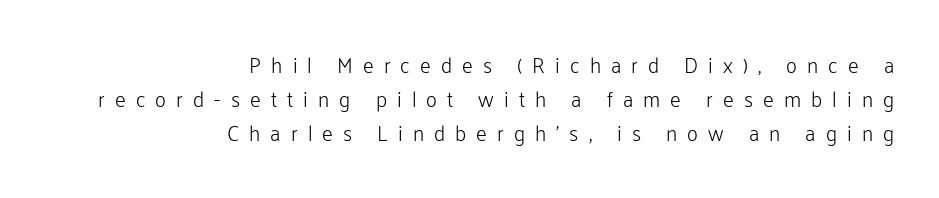
Q: Is the text bold? A: No.
Q: Is the text italic (slanted)? A: No, it is upright.
Q: Is the text underlined? A: No.
Q: How is the paragraph aligned? A: Right-aligned.
Q: Is the spacing between letters normal or unusually wide? A: Unusually wide.
Q: Is the spacing between lines tight, normal or loose? A: Normal.
